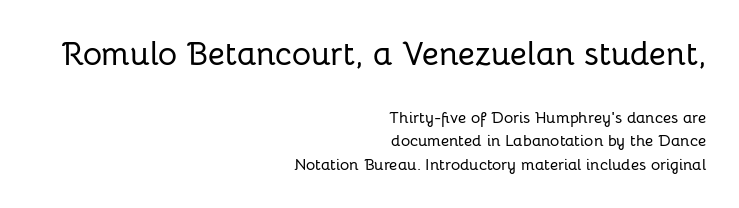
The image shows 33 px sans-serif type, upright; set right-aligned, normal line spacing (1.45x), normal letter spacing, not underlined; the first (top) block is 2.06x larger; low stroke contrast and a medium x-height.
